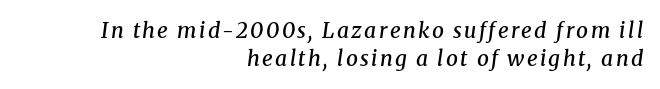
Q: Is the text bold? A: Semi-bold.
Q: Is the text italic (slanted)? A: Yes, it leans right by about 8 degrees.
Q: Is the text underlined? A: No.
Q: How is the paragraph aligned? A: Right-aligned.
Q: Is the spacing between lines tight, normal or loose? A: Normal.
